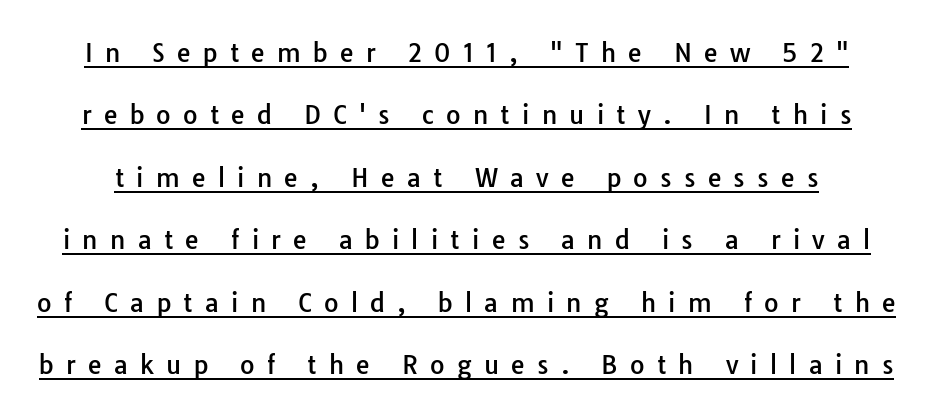
The face used here is rendered with a markedly widened letterfit. Has an underline been added? It has. These lines stand farther apart than default settings would place them. You can tell it's not italic because the verticals are truly vertical.
